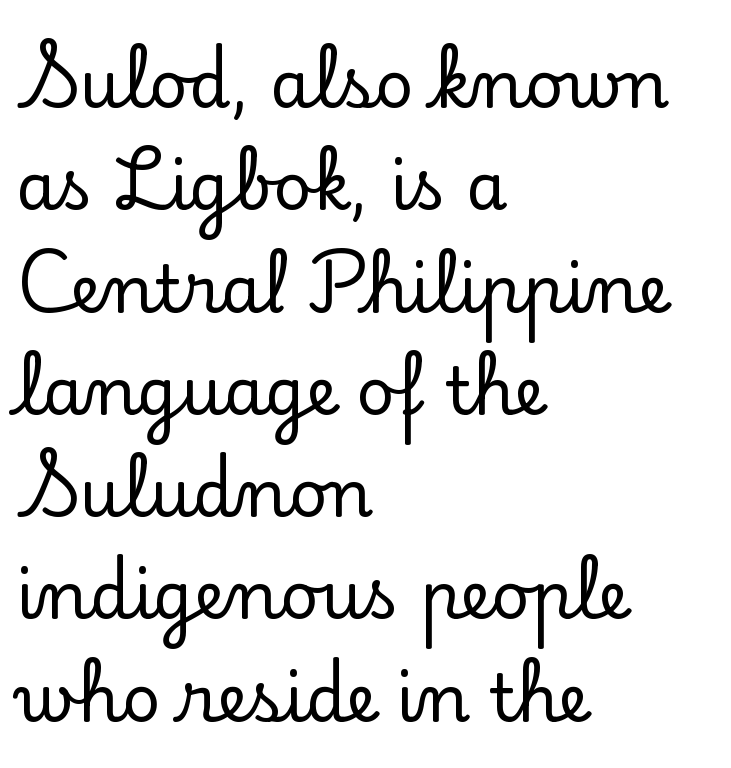
Compared with a centered layout, this one pins lines to the left instead. Does the leading feel generous? No, just average. Any mark beneath the type? The region is blank. Notice how the stems are strictly vertical — no italics here.
